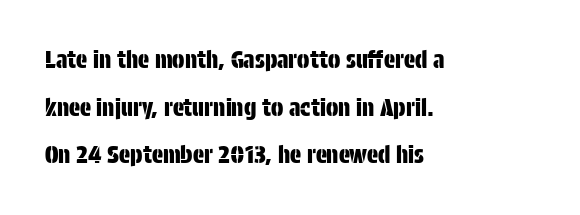
The image shows 23 px text type, upright; set left-aligned, loose line spacing (2.07x), normal letter spacing, not underlined.
